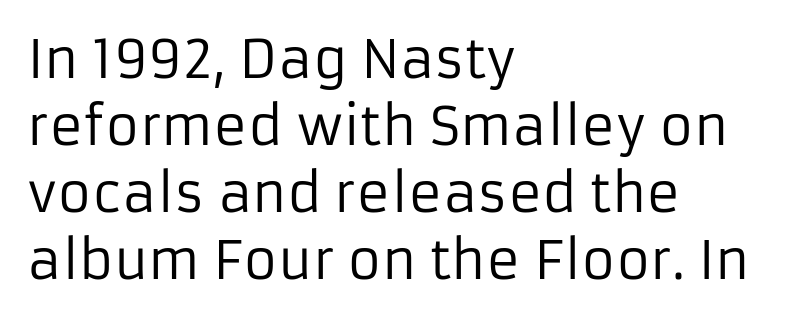
Quick note: not italic, upright. Stem width sits at or under what a default text font uses. Typographically, this falls in the sans-serif category. This rendering features lettering with no underline. What's the leading like? Ordinary, nothing unusual. Each letter keeps its own natural width here, so spacing adapts to shape.
